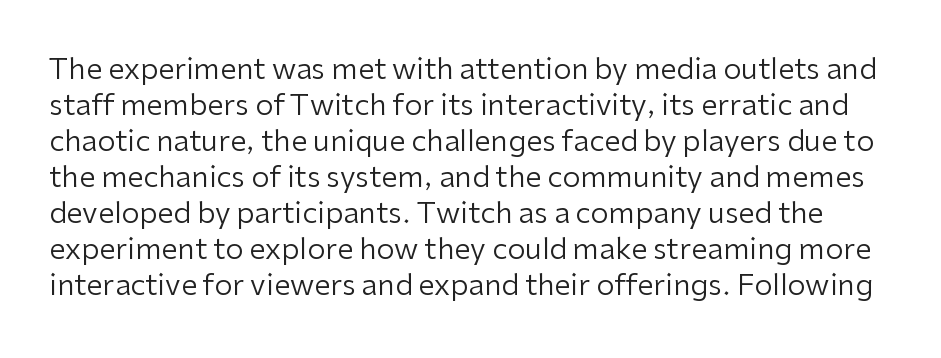
The image shows 29 px regular-weight sans-serif type, upright; set line spacing 1.24x, normal letter spacing, not underlined; low stroke contrast and a medium x-height.
